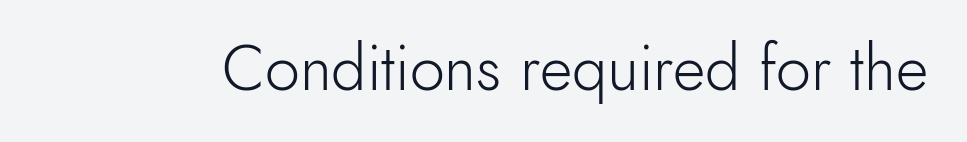
{"serif": "no", "italic": "no", "bold": "no", "weight": "light", "width": "normal", "x_height": "small", "monospaced": "no", "underline": "no", "letter_spacing": "normal", "letter_spacing_em": 0.0, "glyph_px": 63}
